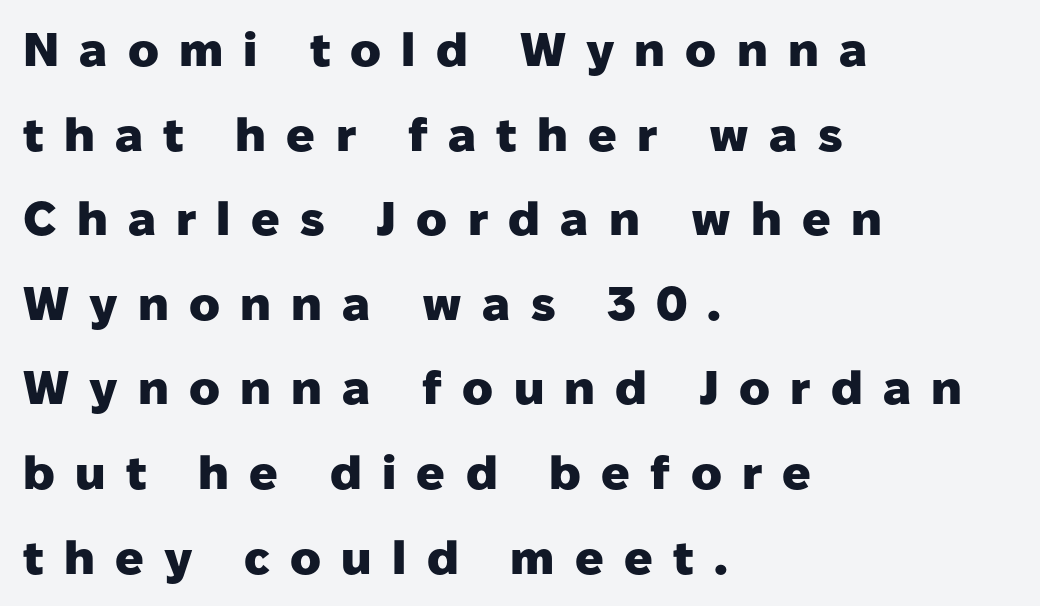
Does the copy run flush right? No — it runs flush left. Descender tails drop into unmarked territory. The letters carry no serifs — their stems end cleanly without finishing strokes. The axis of the letterforms is exactly vertical.
